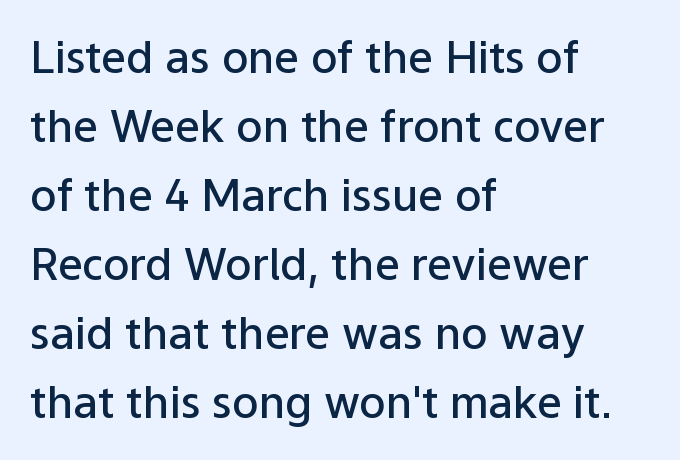
Rows of type keep a routine distance in the vertical direction. Just letters on the line, the space beneath them empty. Words appear dense and cohesive because spacing is normal. The lettering stays uniformly vertical, giving the passage a roman look. The passage shown is semibold, sitting just below true bold.
